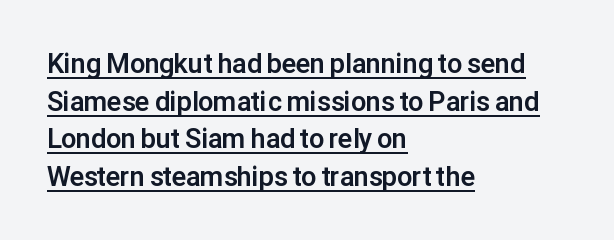
Q: Is the text bold? A: Yes.
Q: Is the text italic (slanted)? A: No, it is upright.
Q: Is the text underlined? A: Yes.
Q: How is the paragraph aligned? A: Left-aligned.
Q: Is the spacing between letters normal or unusually wide? A: Normal.
Q: Is the spacing between lines tight, normal or loose? A: Normal.
